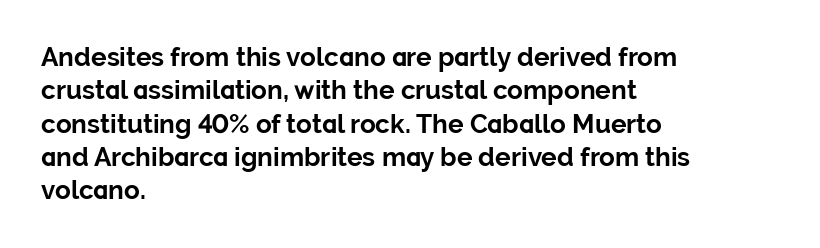
The image shows 26 px bold type, upright; set left-aligned, normal line spacing (1.28x), normal letter spacing, not underlined.
